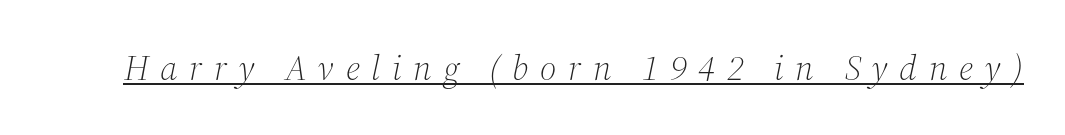
These lines are rendered in a variable-pitch font. The face used here appears with an underline applied. This is serif lettering, the kind often seen in printed books. Slant detected: the letters are inclined. On a weight scale, this lands at 450 or below.
